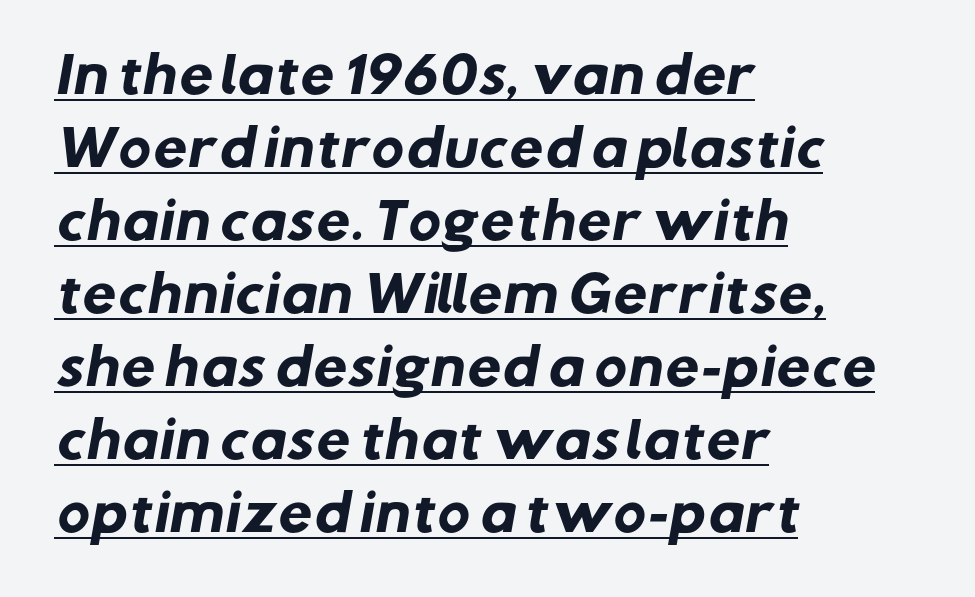
You could not count columns in this text — the font is proportionally spaced. The letters are bold, with thick, heavy strokes. Notice how the passage keeps a crisp vertical edge on the left only. The letters carry no serifs — their stems end cleanly without finishing strokes.
